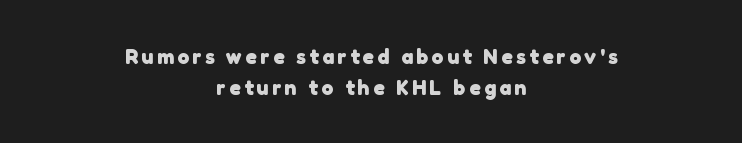
Q: Is the text bold? A: Yes.
Q: Is the text underlined? A: No.
Q: How is the paragraph aligned? A: Centered.
Q: Is the spacing between lines tight, normal or loose? A: Normal.
